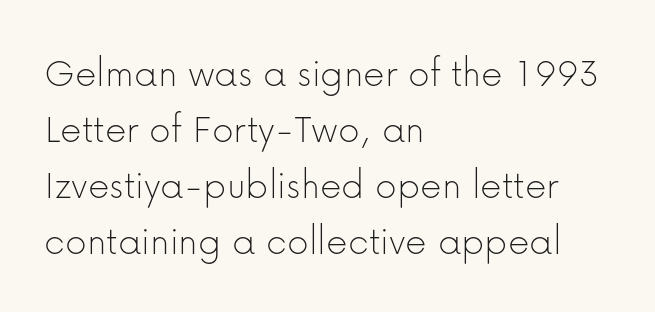
Q: Is the text bold? A: No.
Q: Is the text italic (slanted)? A: No, it is upright.
Q: Is the typeface a serif or a sans-serif typeface? A: Sans-serif.
Q: Is the text underlined? A: No.
Q: How is the paragraph aligned? A: Left-aligned.
Q: Is the spacing between letters normal or unusually wide? A: Normal.
Q: Is the spacing between lines tight, normal or loose? A: Normal.
Q: Width (condensed, normal, or wide)? A: Normal.
Q: Stroke contrast? A: Low.
Q: x-height? A: Medium.
Q: Monospaced? A: No.
